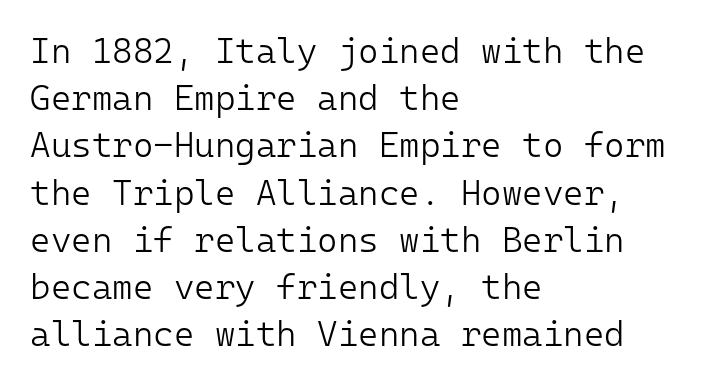
The image shows 35 px light sans-serif type, upright, monospaced; set left-aligned, normal line spacing (1.35x), normal letter spacing, not underlined; low stroke contrast and a medium x-height.
